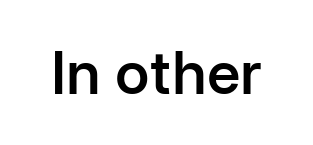
Just letters on the line, the space beneath them empty. The characters display no serif detailing; their extremities are plain. Notice how the stems are strictly vertical — no italics here. Its strokes are somewhat broadened, the hallmark of semibold type.
